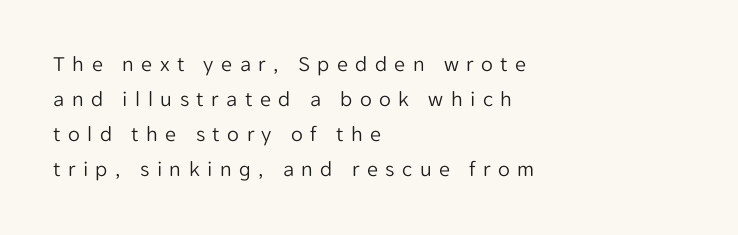
Q: Is the text bold? A: No.
Q: Is the text italic (slanted)? A: No, it is upright.
Q: Is the text underlined? A: No.
Q: How is the paragraph aligned? A: Left-aligned.
Q: Is the spacing between letters normal or unusually wide? A: Unusually wide.
Q: Is the spacing between lines tight, normal or loose? A: Normal.
